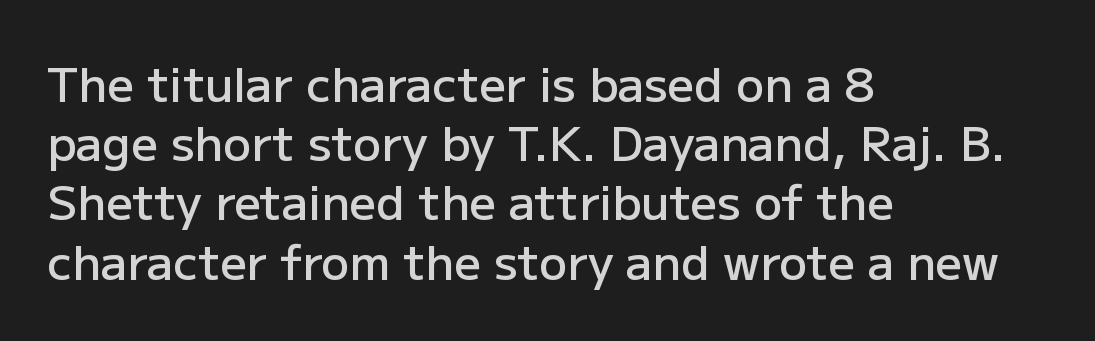
Q: Is the text bold? A: Semi-bold.
Q: Is the text italic (slanted)? A: No, it is upright.
Q: Is the typeface a serif or a sans-serif typeface? A: Sans-serif.
Q: Is the text underlined? A: No.
Q: How is the paragraph aligned? A: Left-aligned.
Q: Is the spacing between letters normal or unusually wide? A: Normal.
Q: Is the spacing between lines tight, normal or loose? A: Normal.
Q: Width (condensed, normal, or wide)? A: Normal.
Q: Stroke contrast? A: Low.
Q: x-height? A: Medium.
Q: Monospaced? A: No.
